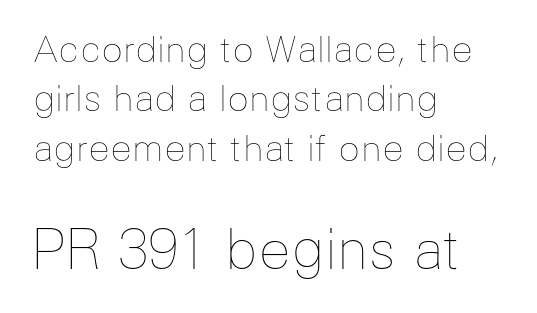
{"italic": "no", "bold": "no", "weight": "thin", "width": "normal", "stroke_contrast": "low", "x_height": "medium", "monospaced": "no", "underline": "no", "align": "left", "line_spacing": "normal", "line_spacing_ratio": 1.37, "letter_spacing": "normal", "letter_spacing_em": 0.0, "larger_block": "second", "size_ratio": 1.5, "glyph_px": 54}
